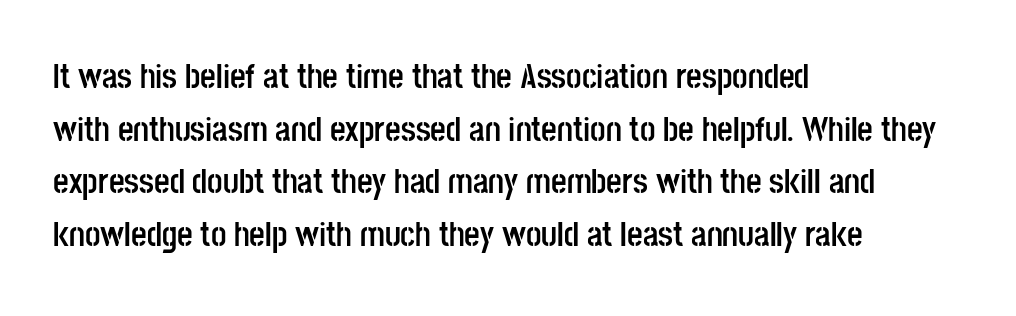
The image shows 34 px semibold, condensed sans-serif type, upright; set left-aligned, normal line spacing (1.55x), normal letter spacing, not underlined; low stroke contrast and a large x-height.
